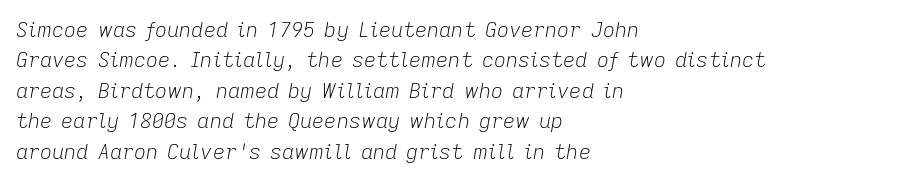
{"italic": "yes", "lean": "right", "slant_degrees": 9, "bold": "no", "underline": "no", "align": "left", "line_spacing": "normal", "line_spacing_ratio": 1.45, "letter_spacing": "normal", "letter_spacing_em": 0.0, "glyph_px": 21}
